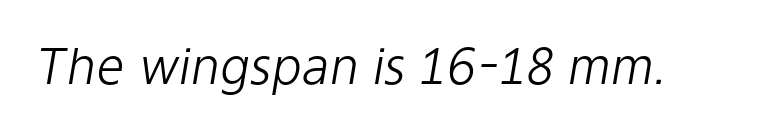
The image shows 50 px light type, italic (leaning right); set normal letter spacing, not underlined; low stroke contrast and a medium x-height.
